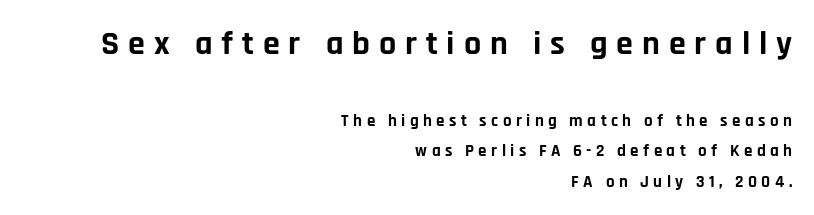
Q: Is the text bold? A: Yes.
Q: Is the text italic (slanted)? A: No, it is upright.
Q: Is the typeface a serif or a sans-serif typeface? A: Sans-serif.
Q: Is the text underlined? A: No.
Q: How is the paragraph aligned? A: Right-aligned.
Q: Is the spacing between letters normal or unusually wide? A: Unusually wide.
Q: Which block of text is set in a larger size, the first (top) or the second (bottom)? A: The first (top) one.
Q: Width (condensed, normal, or wide)? A: Normal.
Q: Stroke contrast? A: Low.
Q: x-height? A: Large.
Q: Monospaced? A: No.
